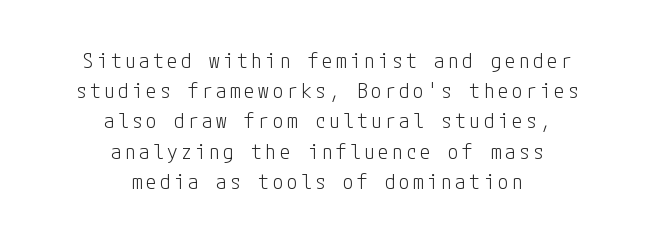
The image shows 21 px text type, upright; set centered, normal line spacing (1.44x), not underlined.
